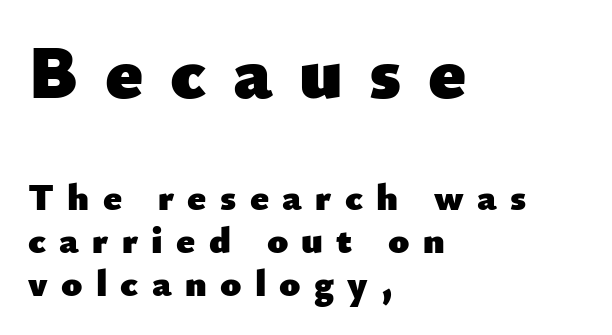
Q: Is the text bold? A: Yes.
Q: Is the text italic (slanted)? A: No, it is upright.
Q: Is the typeface a serif or a sans-serif typeface? A: Sans-serif.
Q: Is the text underlined? A: No.
Q: How is the paragraph aligned? A: Left-aligned.
Q: Is the spacing between letters normal or unusually wide? A: Unusually wide.
Q: Is the spacing between lines tight, normal or loose? A: Tight.
Q: Which block of text is set in a larger size, the first (top) or the second (bottom)? A: The first (top) one.
Q: Width (condensed, normal, or wide)? A: Normal.
Q: Stroke contrast? A: Low.
Q: x-height? A: Small.
Q: Monospaced? A: No.
